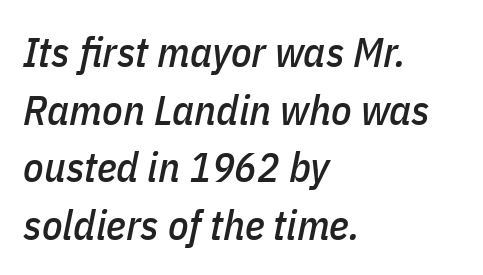
{"italic": "yes", "lean": "right", "slant_degrees": 11, "width": "condensed", "stroke_contrast": "low", "x_height": "medium", "monospaced": "no", "underline": "no", "align": "left", "line_spacing": "normal", "line_spacing_ratio": 1.37, "letter_spacing": "normal", "letter_spacing_em": 0.0, "glyph_px": 42}
